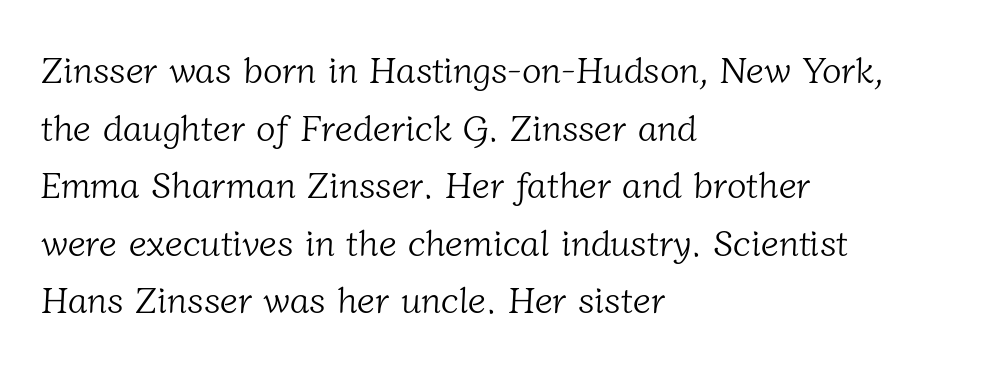
Leading: standard. The specimen omits any rule beneath the text block's lines. This sample has the flowing, uneven cadence of proportional lettering. Each stroke keeps to a modest, everyday thickness or less. The type is set solid horizontally, with unmodified tracking.
